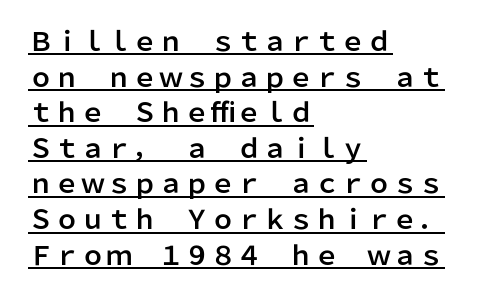
These characters rest on top of a visible drawn line. Summary of vertical rhythm: regular, with standard interline spacing. A classic flush-left, rag-right setting is used for this passage. The typography opts for an upright posture over an oblique one. You could call the tracking neutral — neither tight nor loose.
